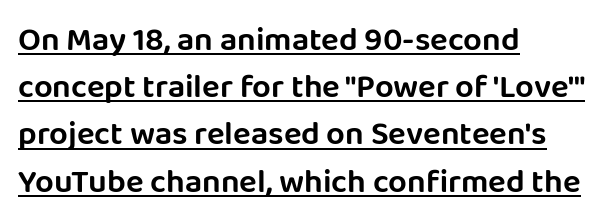
Q: Is the text italic (slanted)? A: No, it is upright.
Q: Is the typeface a serif or a sans-serif typeface? A: Sans-serif.
Q: Is the text underlined? A: Yes.
Q: How is the paragraph aligned? A: Left-aligned.
Q: Is the spacing between letters normal or unusually wide? A: Normal.
Q: Is the spacing between lines tight, normal or loose? A: Normal.
Q: Width (condensed, normal, or wide)? A: Normal.
Q: Stroke contrast? A: Low.
Q: x-height? A: Large.
Q: Monospaced? A: No.
